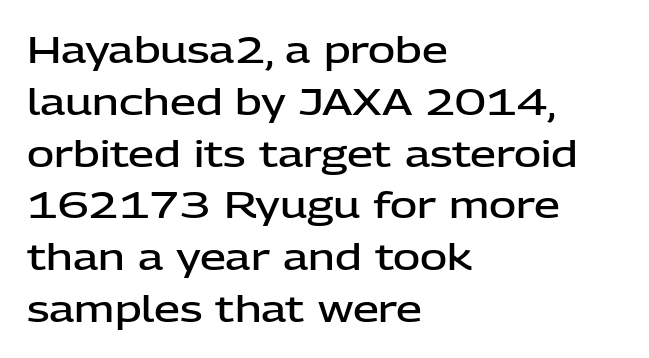
The image shows 37 px semibold sans-serif type, upright; set left-aligned, normal line spacing (1.4x), normal letter spacing, not underlined; low stroke contrast and a medium x-height.
